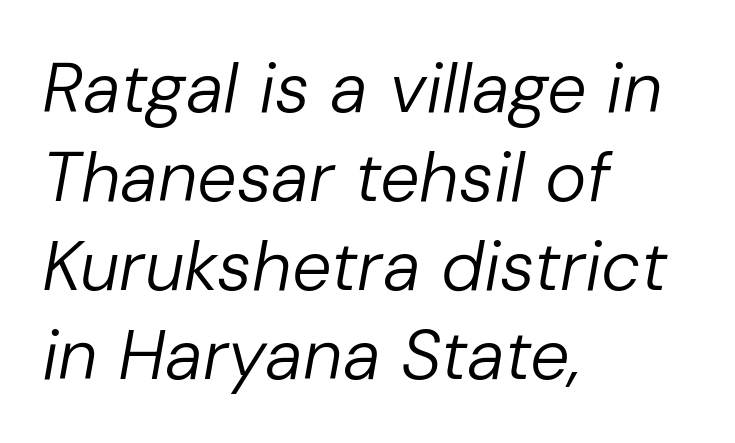
Think of a printed novel: that variable character pitch is what you see here. The line-height multiplier appears to be the usual default. No chunkiness to these letters — they're not bold. Line starts are locked; line ends wander. Unmarked baselines from the first word to the last. Slant detected: the letters are inclined.
